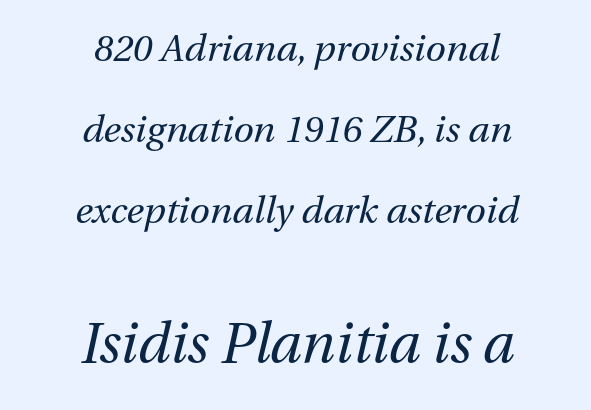
Q: Is the text bold? A: No.
Q: Is the text italic (slanted)? A: Yes, it leans right by about 13 degrees.
Q: Is the text underlined? A: No.
Q: How is the paragraph aligned? A: Centered.
Q: Is the spacing between letters normal or unusually wide? A: Normal.
Q: Is the spacing between lines tight, normal or loose? A: Loose.
Q: Which block of text is set in a larger size, the first (top) or the second (bottom)? A: The second (bottom) one.
Q: Width (condensed, normal, or wide)? A: Normal.
Q: Stroke contrast? A: Medium.
Q: x-height? A: Medium.
Q: Monospaced? A: No.
